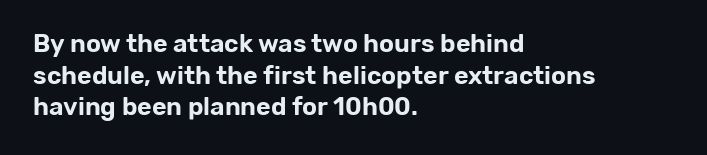
Q: Is the text italic (slanted)? A: No, it is upright.
Q: Is the text underlined? A: No.
Q: How is the paragraph aligned? A: Left-aligned.
Q: Is the spacing between letters normal or unusually wide? A: Normal.
Q: Is the spacing between lines tight, normal or loose? A: Normal.
